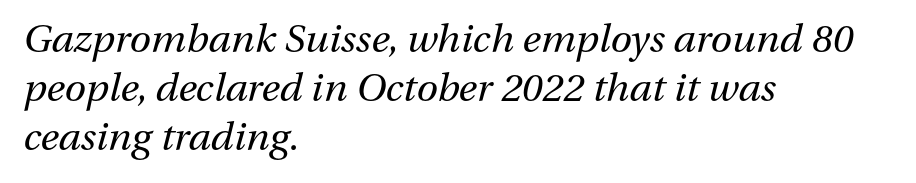
The image shows 39 px regular-weight type, italic (leaning right); set left-aligned, normal line spacing (1.26x), normal letter spacing, not underlined; medium stroke contrast and a medium x-height.
